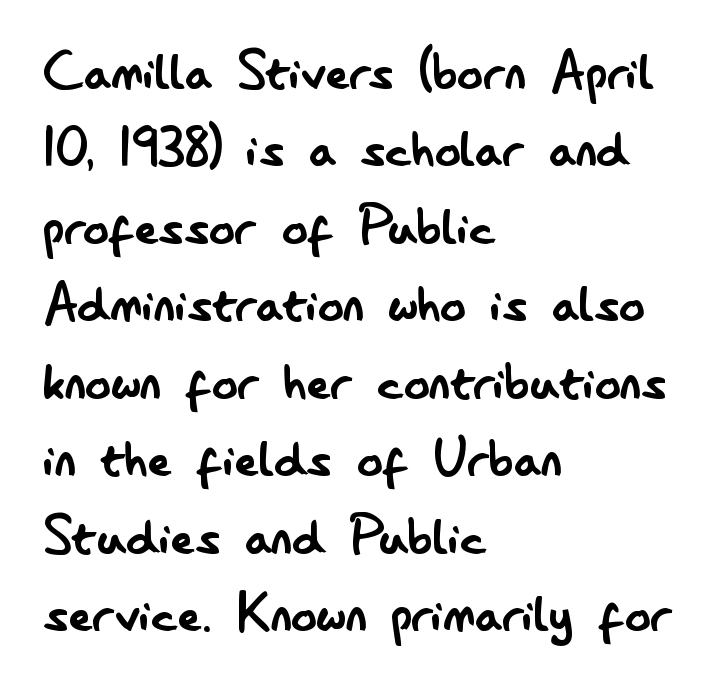
Q: Is the text bold? A: No.
Q: Is the text italic (slanted)? A: No, it is upright.
Q: Is the typeface a serif or a sans-serif typeface? A: Sans-serif.
Q: Is the text underlined? A: No.
Q: How is the paragraph aligned? A: Left-aligned.
Q: Is the spacing between letters normal or unusually wide? A: Normal.
Q: Width (condensed, normal, or wide)? A: Condensed.
Q: Stroke contrast? A: Low.
Q: x-height? A: Small.
Q: Monospaced? A: No.
